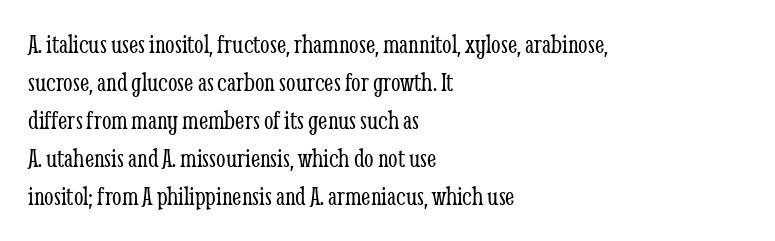
The image shows 27 px text type, upright; set left-aligned, normal line spacing (1.41x), normal letter spacing, not underlined.
